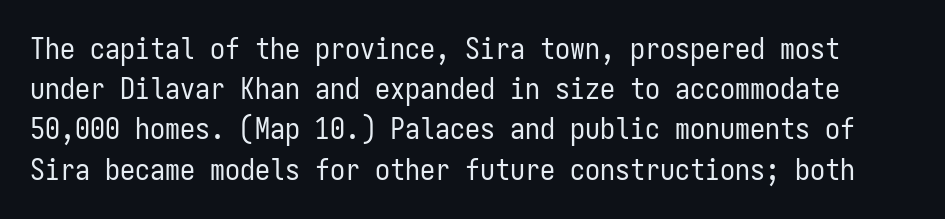
The image shows 30 px regular-weight, condensed sans-serif type, upright, monospaced; set normal line spacing (1.34x), normal letter spacing, not underlined; low stroke contrast and a medium x-height.
